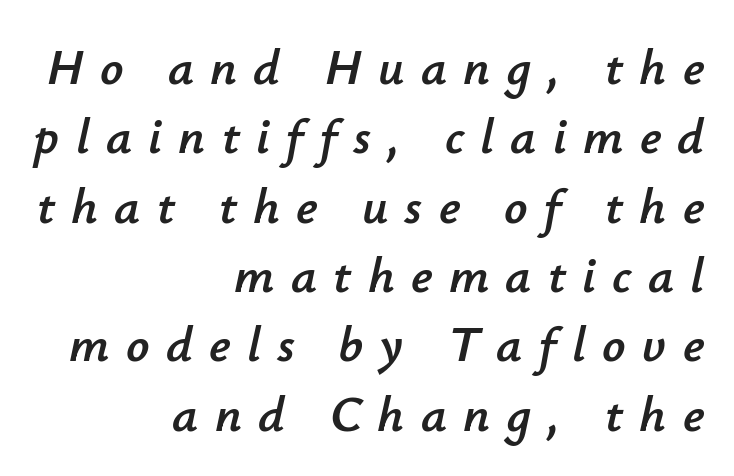
Looks like regular typesetting: each glyph gets only the width it needs. Line spacing here is normal. Honestly, the letter spacing is so wide it's the main thing you notice. The passage shown is not underscored anywhere. Would a proofreader flag this as italicized? Yes.
